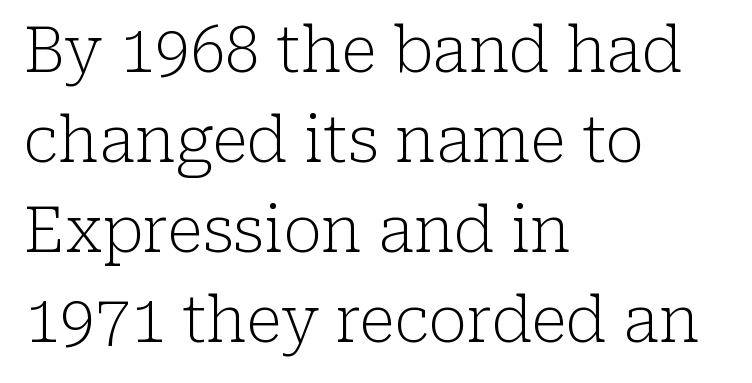
The image shows 63 px light serif type, upright; set left-aligned, normal line spacing (1.43x), normal letter spacing, not underlined; low stroke contrast and a medium x-height.
